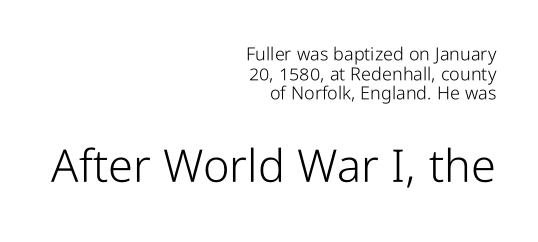
The image shows 45 px light, condensed sans-serif type, upright; set right-aligned, tight line spacing (1.09x), normal letter spacing, not underlined; the second (bottom) block is 2.5x larger; low stroke contrast and a medium x-height.
